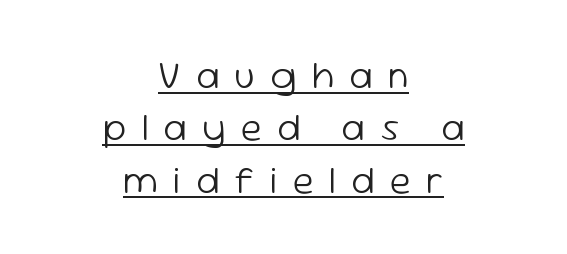
Observe the wide spacing: letters keep a clear distance from each other. Notice how descenders clear the ascenders below comfortably — that's standard leading. The typesetter chose a symmetrical, centered arrangement here. A baseline rule has been typeset under these characters. To sum up the face: it is a sans, with no serifs.
